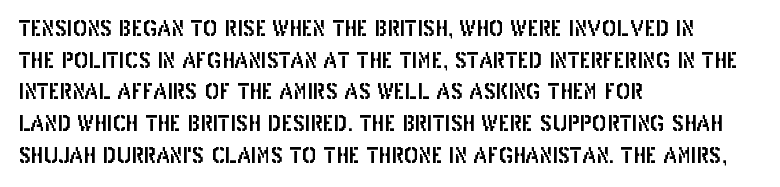
Q: Is the text italic (slanted)? A: No, it is upright.
Q: Is the text underlined? A: No.
Q: How is the paragraph aligned? A: Left-aligned.
Q: Is the spacing between letters normal or unusually wide? A: Normal.
Q: Is the spacing between lines tight, normal or loose? A: Normal.
